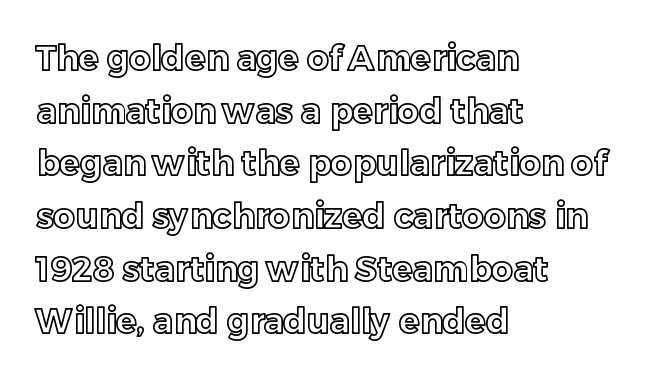
The lettering holds an erect, upright posture throughout. Successive baselines arrive at the customary interval. A clean baseline with only descenders dipping below it. The paragraph has a hard left edge and a soft right edge. Observe the ordinary spacing: letters are neighbours, not strangers.
